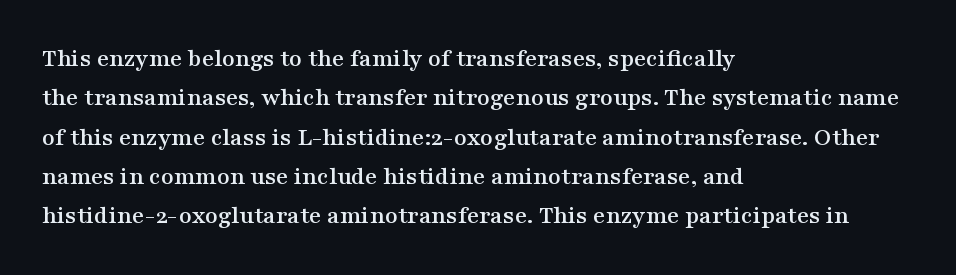
This rendering features lettering with no underline. Every row of glyphs begins at an identical x-position on the left. The leading is moderate, giving the passage an even texture. When letters stand straight like this, we call the style roman or upright.
